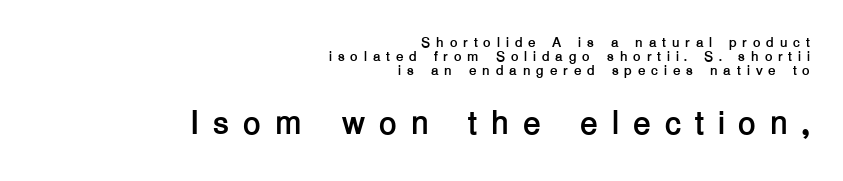
The image shows 33 px semibold sans-serif type, upright; set right-aligned, tight line spacing (0.99x), unusually wide letter spacing (+0.41 em), not underlined; the second (bottom) block is 2.36x larger; low stroke contrast and a medium x-height.
